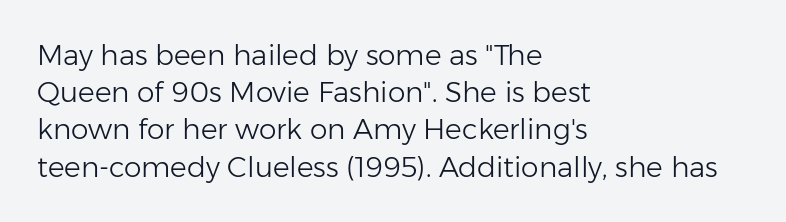
The typeface has the unassuming heft of standard copy or less. The paragraph shown leans on its left margin. The rendering shows plain stroke endings on the letterforms — a sans-serif design. This rendering leaves character spacing at its baseline value. Bare-footed words on every line. Tall strokes in this sample are plumb rather than angled.
